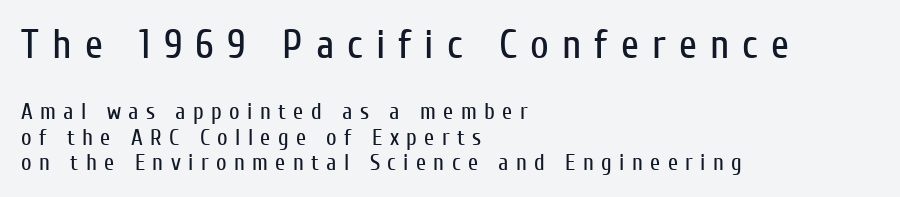
Q: Is the text bold? A: No.
Q: Is the text italic (slanted)? A: No, it is upright.
Q: Is the typeface a serif or a sans-serif typeface? A: Sans-serif.
Q: Is the text underlined? A: No.
Q: How is the paragraph aligned? A: Left-aligned.
Q: Is the spacing between letters normal or unusually wide? A: Unusually wide.
Q: Is the spacing between lines tight, normal or loose? A: Tight.
Q: Which block of text is set in a larger size, the first (top) or the second (bottom)? A: The first (top) one.
Q: Width (condensed, normal, or wide)? A: Condensed.
Q: Stroke contrast? A: Low.
Q: x-height? A: Medium.
Q: Monospaced? A: No.
